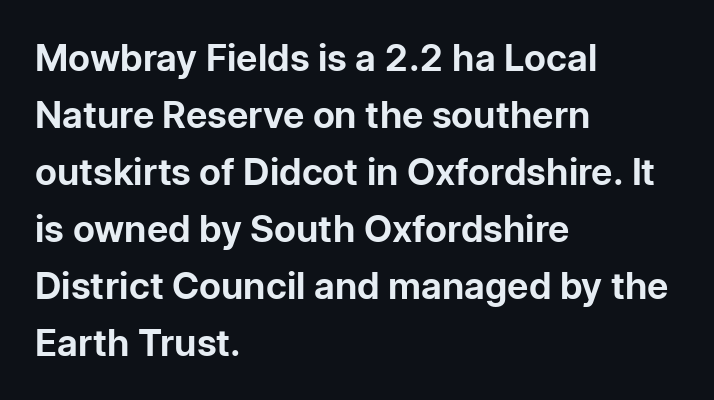
The image shows 37 px bold sans-serif type, upright; set left-aligned, normal line spacing (1.54x), normal letter spacing, not underlined; low stroke contrast and a medium x-height.
